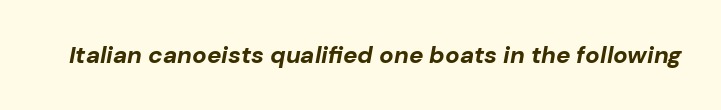
Quick note: underline off. The font is running at its bold setting. Nothing unusual about the tracking: characters are spaced as the font intends. Compared with ordinary roman type, these characters are visibly tilted.
